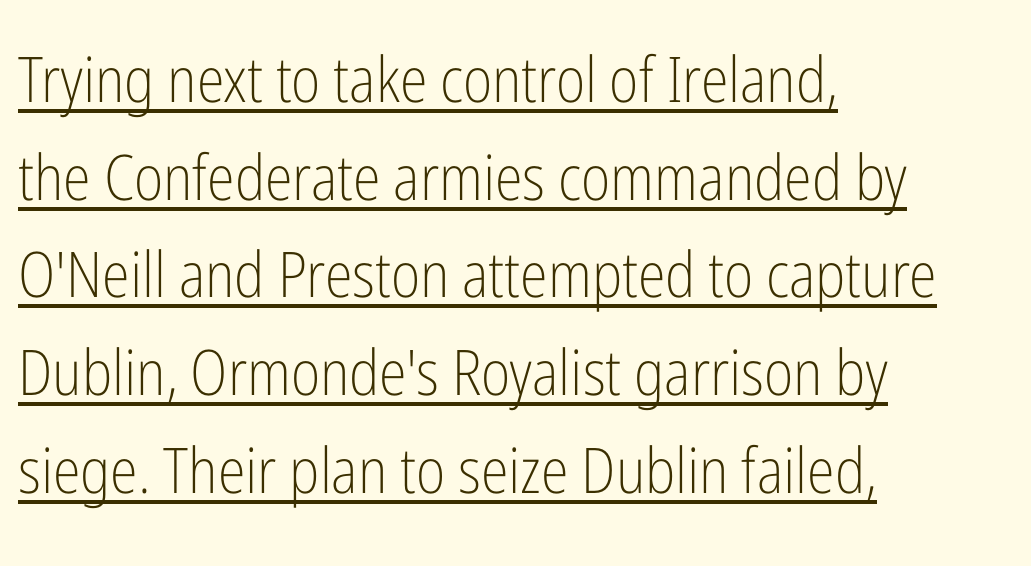
The image shows 63 px light, condensed sans-serif type, upright; set left-aligned, normal line spacing (1.55x), normal letter spacing, underlined; low stroke contrast and a medium x-height.
